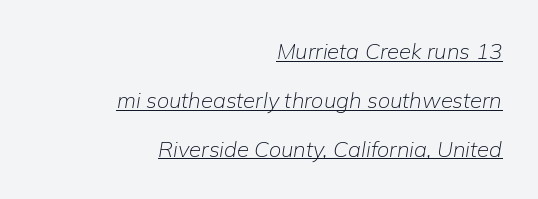
Q: Is the text bold? A: No.
Q: Is the text italic (slanted)? A: Yes, it leans right by about 9 degrees.
Q: Is the text underlined? A: Yes.
Q: How is the paragraph aligned? A: Right-aligned.
Q: Is the spacing between letters normal or unusually wide? A: Normal.
Q: Is the spacing between lines tight, normal or loose? A: Loose.
